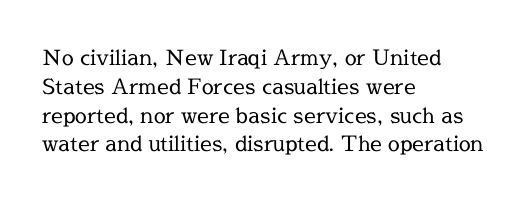
Q: Is the text bold? A: No.
Q: Is the text italic (slanted)? A: No, it is upright.
Q: Is the text underlined? A: No.
Q: How is the paragraph aligned? A: Left-aligned.
Q: Is the spacing between letters normal or unusually wide? A: Normal.
Q: Is the spacing between lines tight, normal or loose? A: Normal.
